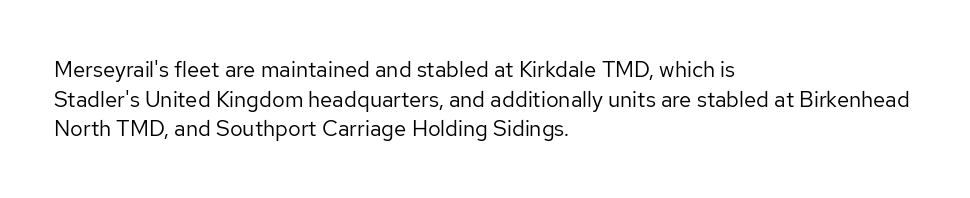
Unmarked baselines from the first word to the last. The designer left line spacing at the default. The rendering anchors every line to the left-hand side. The gaps between neighbouring characters are ordinary and unremarkable. The type sits square on the baseline with zero lean.
